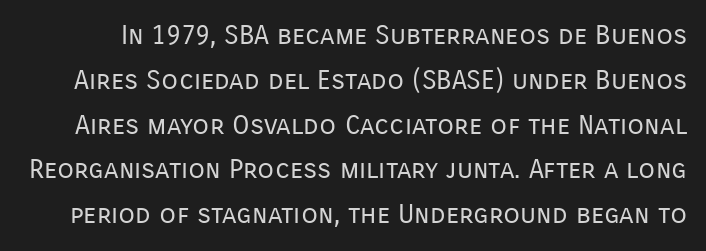
The image shows 27 px text type, upright; set normal line spacing (1.66x), normal letter spacing, not underlined.
